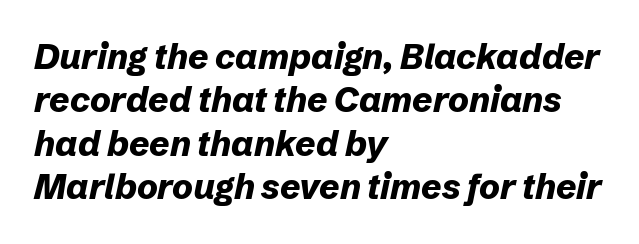
Q: Is the text bold? A: Yes.
Q: Is the text italic (slanted)? A: Yes, it leans right by about 12 degrees.
Q: Is the text underlined? A: No.
Q: How is the paragraph aligned? A: Left-aligned.
Q: Is the spacing between letters normal or unusually wide? A: Normal.
Q: Width (condensed, normal, or wide)? A: Normal.
Q: Stroke contrast? A: Low.
Q: x-height? A: Medium.
Q: Monospaced? A: No.
